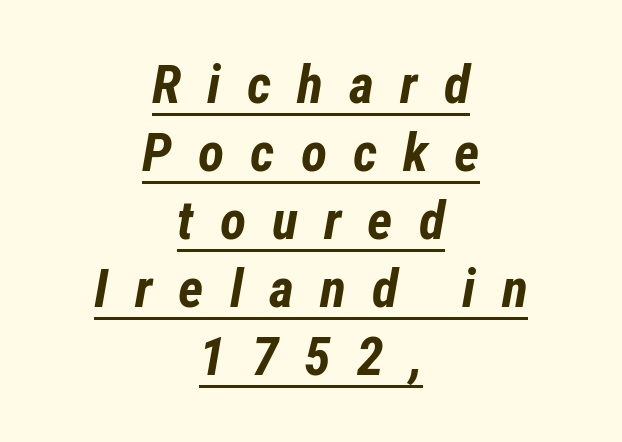
The rendering uses a bold face; every stroke is thick and dark. Leading matches the norm, producing a regular column. Do the characters align in a grid? No, the font is proportional. This is oblique type, the kind used for emphasis or titles.
